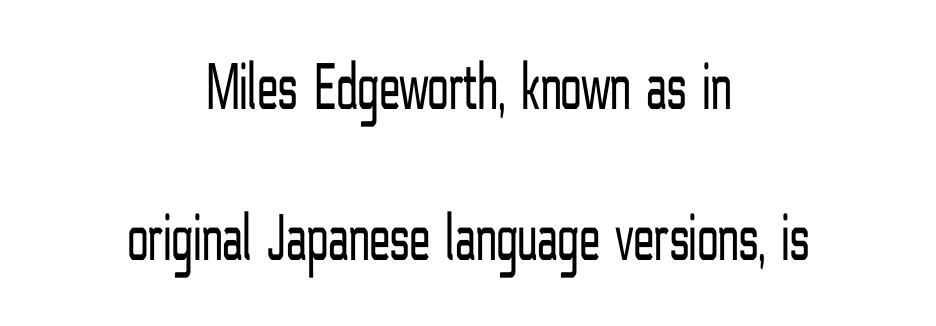
Character widths vary here, with narrow letters taking less room than wide ones. Beneath every word, the page is bare. This sample uses a sans-serif face. Does the copy run flush right? No — it is centered line by line. Whoever set this chose breathing room over compactness in the vertical rhythm. Unlike italic type, these characters show no tilt at all.
